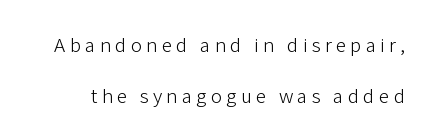
Q: Is the text bold? A: No.
Q: Is the text italic (slanted)? A: No, it is upright.
Q: Is the text underlined? A: No.
Q: Is the spacing between letters normal or unusually wide? A: Unusually wide.
Q: Is the spacing between lines tight, normal or loose? A: Loose.
